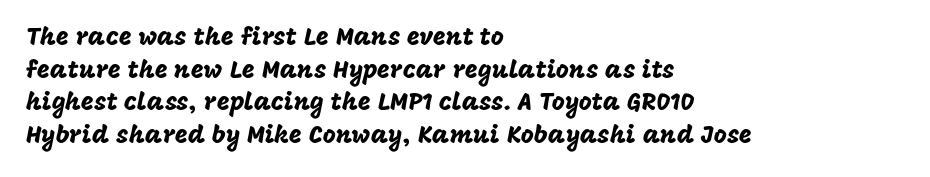
{"underline": "no", "align": "left", "line_spacing": "normal", "line_spacing_ratio": 1.31, "letter_spacing": "normal", "letter_spacing_em": 0.0, "glyph_px": 25}
